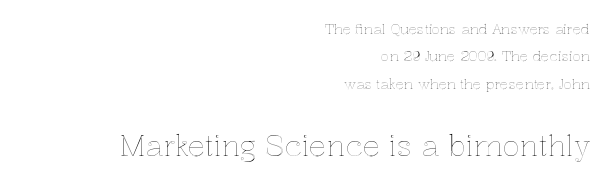
{"italic": "no", "width": "normal", "x_height": "medium", "monospaced": "no", "underline": "no", "align": "right", "line_spacing": "loose", "line_spacing_ratio": 1.96, "letter_spacing": "normal", "letter_spacing_em": 0.0, "larger_block": "second", "size_ratio": 2.07, "glyph_px": 29}
